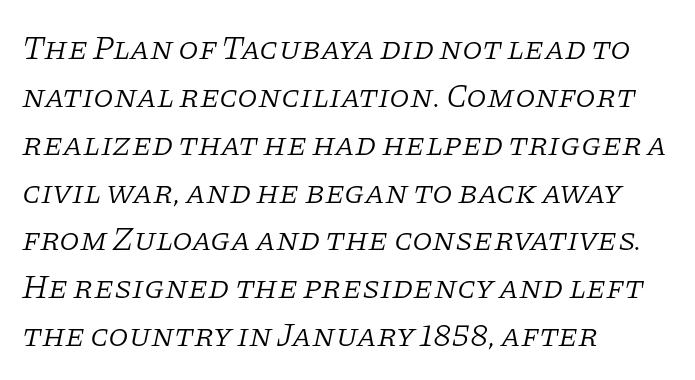
Character widths vary here, with narrow letters taking less room than wide ones. Is the letter spacing exaggerated? No — it looks like the ordinary default. Letters rest on an invisible, unmarked baseline. The typeface chosen for these lines features serifs. Typeset ragged right — the left edge is the straight one. The axis of the letterforms is tilted away from vertical.
